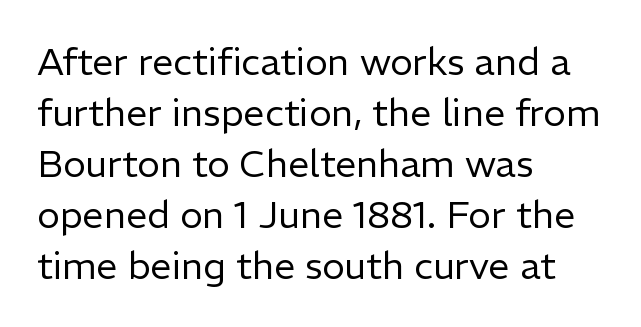
The image shows 38 px regular-weight sans-serif type, upright; set left-aligned, normal line spacing (1.34x), normal letter spacing, not underlined; low stroke contrast and a medium x-height.
